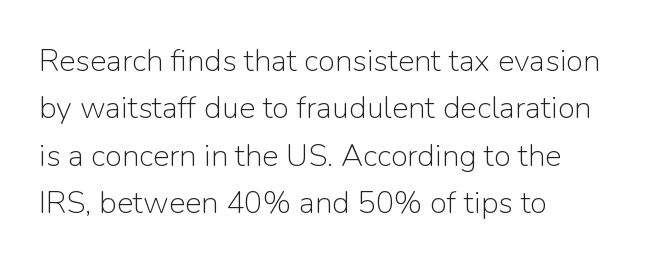
{"serif": "no", "italic": "no", "bold": "no", "weight": "light", "width": "normal", "stroke_contrast": "low", "x_height": "medium", "monospaced": "no", "underline": "no", "align": "left", "line_spacing": "normal", "line_spacing_ratio": 1.53, "letter_spacing": "normal", "letter_spacing_em": 0.0, "glyph_px": 31}
